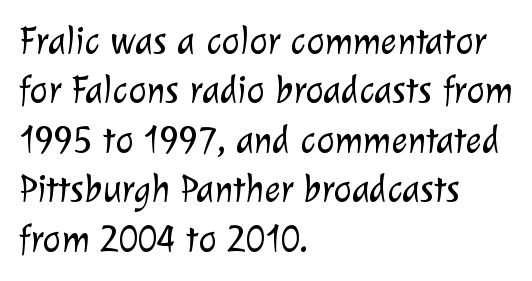
The image shows 38 px light sans-serif type; set left-aligned, normal line spacing (1.3x), normal letter spacing, not underlined; low stroke contrast and a medium x-height.
